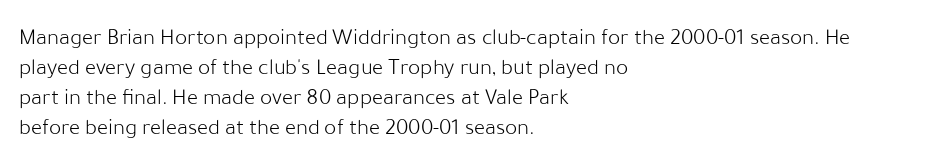
The image shows 23 px text type, upright; set left-aligned, normal line spacing (1.31x), normal letter spacing, not underlined.
